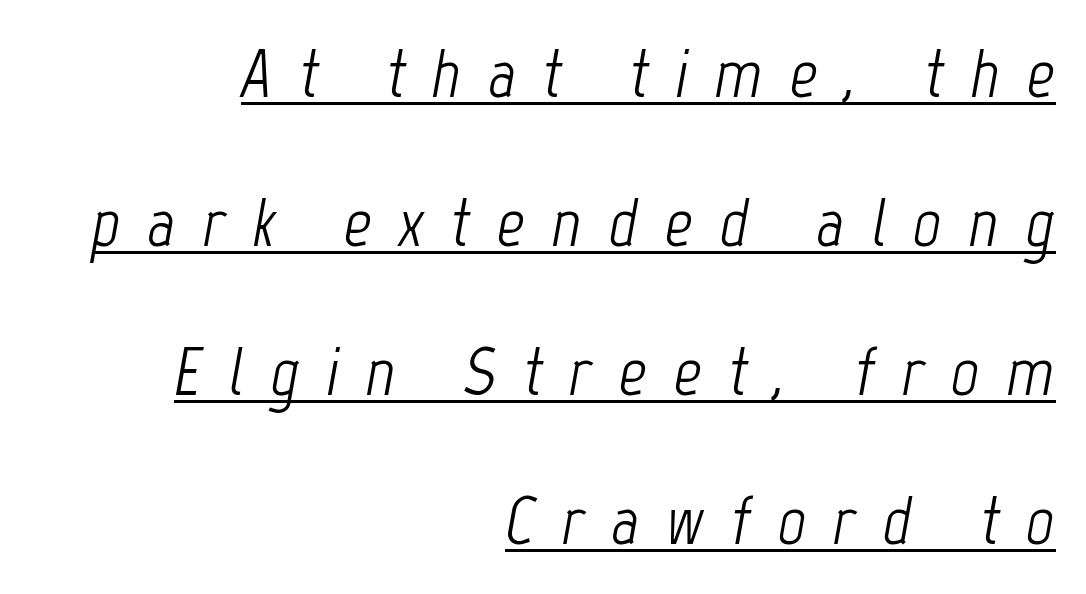
The block of text is sparse from top to bottom, with ample space between rows. Unbolded letterforms with no extra heft. Glance below the letters and you will spot a drawn line. If you drew a line through each stem, it would be angled. Display-style spreading of the glyphs; the letterfit is very open.
